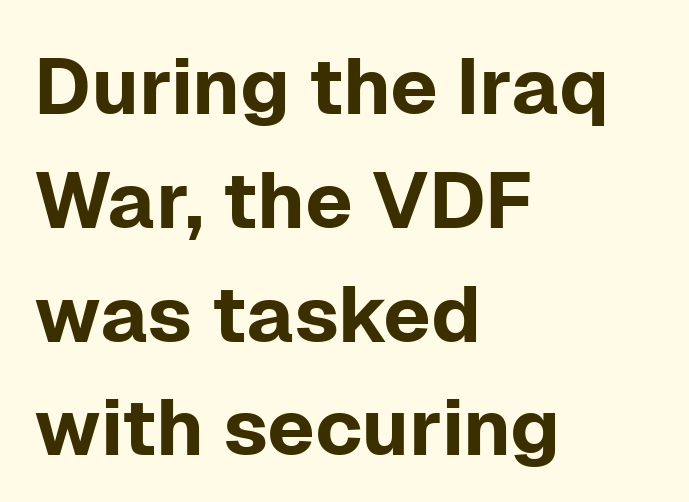
Q: Is the text italic (slanted)? A: No, it is upright.
Q: Is the typeface a serif or a sans-serif typeface? A: Sans-serif.
Q: Is the text underlined? A: No.
Q: How is the paragraph aligned? A: Left-aligned.
Q: Is the spacing between letters normal or unusually wide? A: Normal.
Q: Is the spacing between lines tight, normal or loose? A: Normal.
Q: Width (condensed, normal, or wide)? A: Normal.
Q: Stroke contrast? A: Low.
Q: x-height? A: Medium.
Q: Monospaced? A: No.
